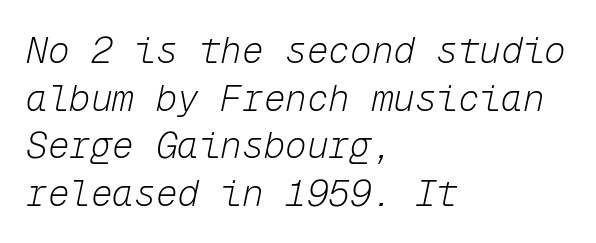
These glyphs show unthickened strokes, regular width or finer. Vertical spacing — default. Only glyphs here, with clear space below each row. The passage shown is typed in a monospace face where columns stay perfectly aligned. Default kerning and tracking; the words read as compact shapes.
